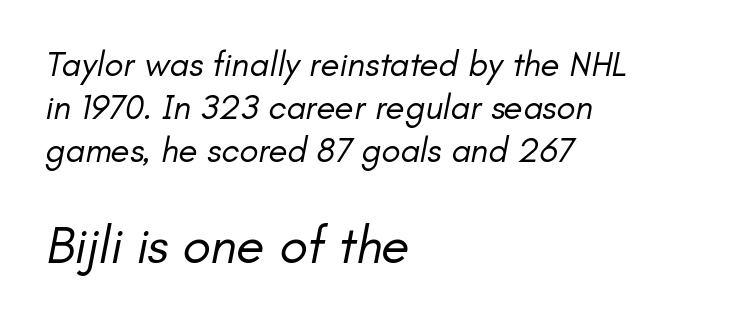
The image shows 52 px regular-weight type, italic (leaning right); set left-aligned, line spacing 1.23x, normal letter spacing, not underlined; the second (bottom) block is 1.49x larger; low stroke contrast and a small x-height.
